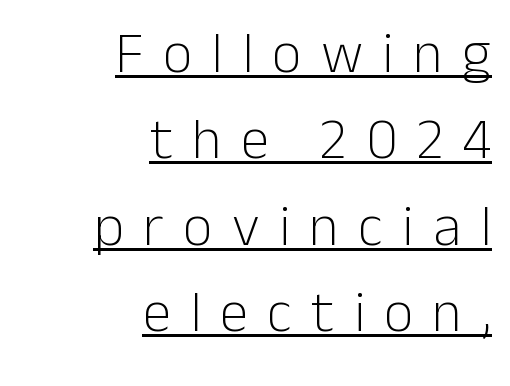
The image shows 58 px light sans-serif type, upright; set right-aligned, normal line spacing (1.49x), unusually wide letter spacing (+0.33 em), underlined; low stroke contrast and a medium x-height.
